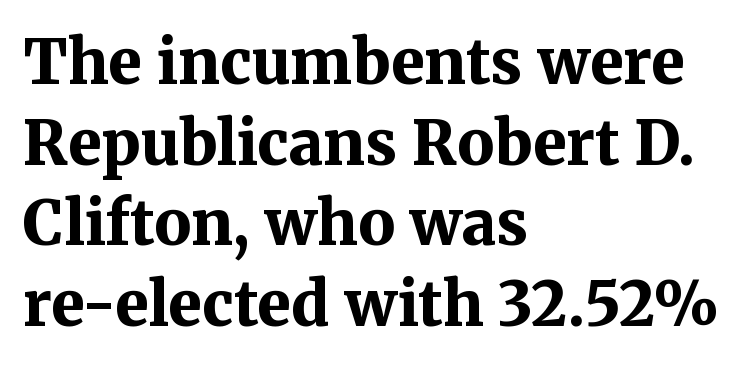
Does the weight exceed regular? Yes, all the way to bold. The lettering holds an erect, upright posture throughout. In terms of letterspacing, this is plain default setting. Here the designer chose a conventional face with non-uniform glyph widths.
